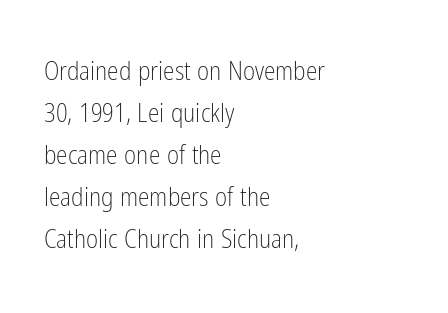
Q: Is the text bold? A: No.
Q: Is the text italic (slanted)? A: No, it is upright.
Q: Is the text underlined? A: No.
Q: How is the paragraph aligned? A: Left-aligned.
Q: Is the spacing between letters normal or unusually wide? A: Normal.
Q: Is the spacing between lines tight, normal or loose? A: Normal.
